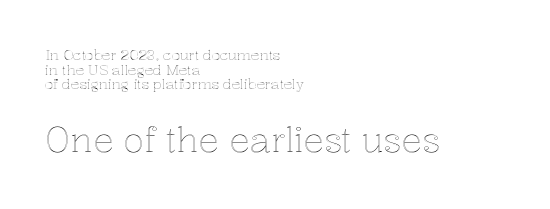
Clear beneath every line of the passage. Spacing verdict: proportional, widths tailored to each character. The rendering uses a small line-height, squeezing the rows. The passage shown has conventional tracking throughout.
